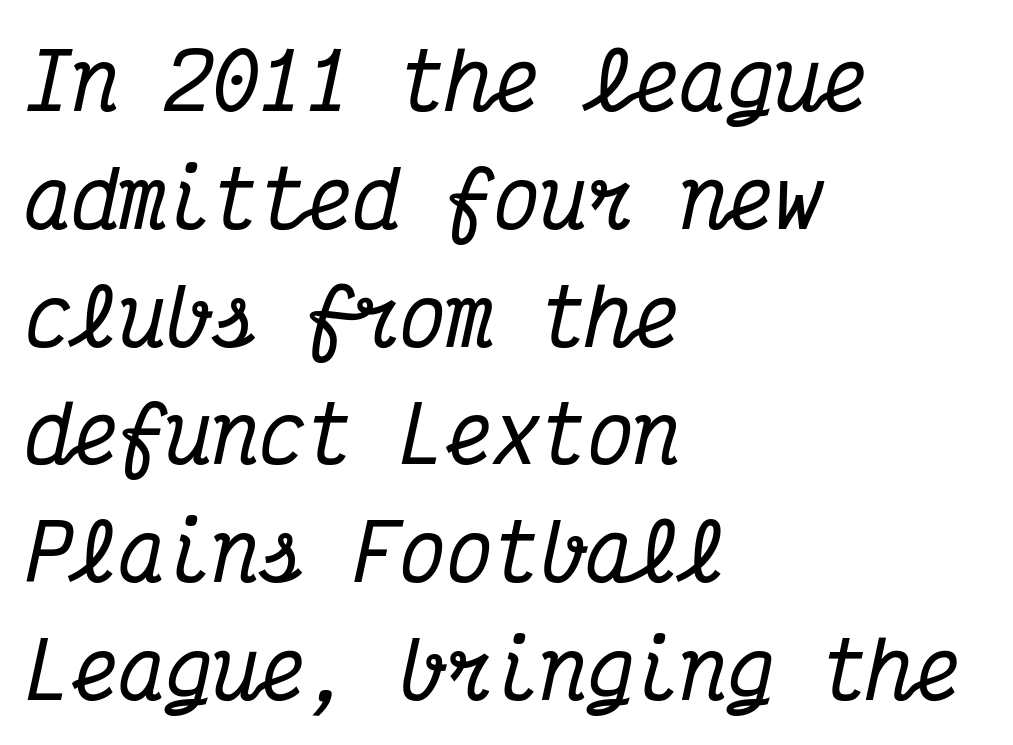
The image shows 78 px condensed serif type, italic (leaning right), monospaced; set left-aligned, normal line spacing (1.51x), normal letter spacing, not underlined; medium stroke contrast and a medium x-height.
